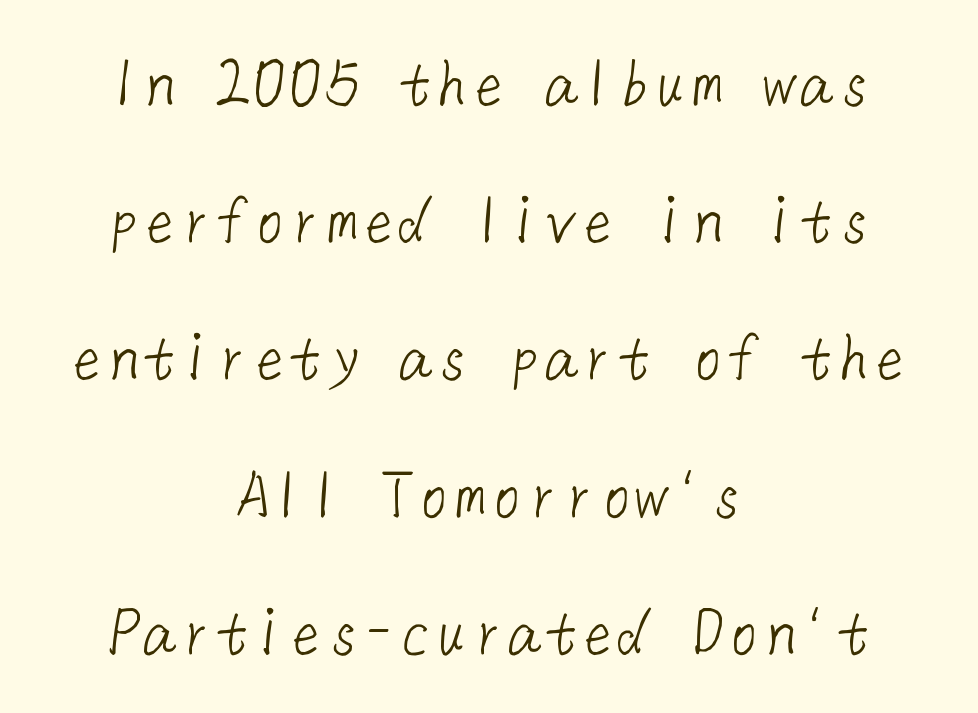
The weight would be labelled regular, book, light, or lighter still. Compared with typical body copy, the letter spacing here is the same. Are there feet on the stems? There aren't — it's a sans. Bare-footed words on every line. Layout note: lines centered.
